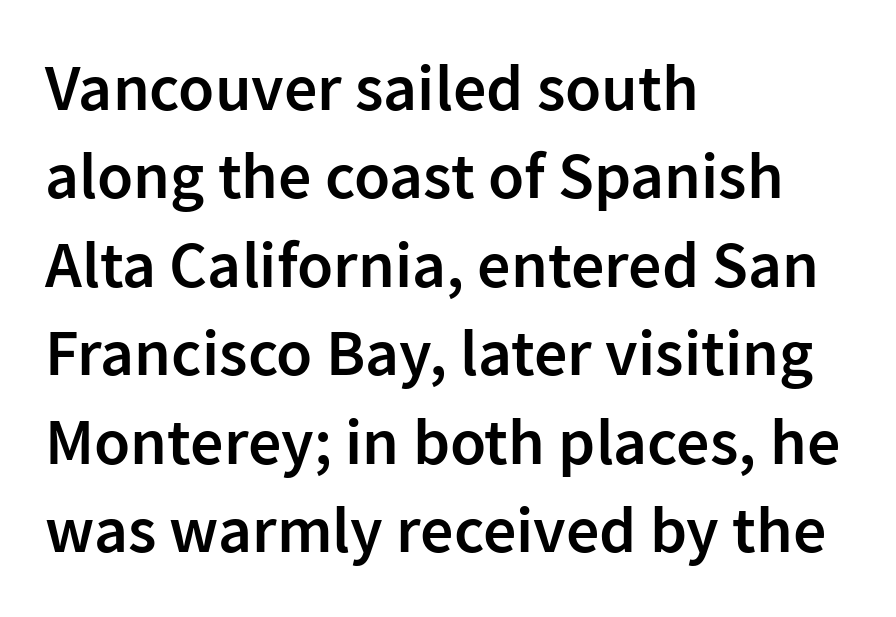
Posture: straight, roman, zero tilt. Each letter keeps its own natural width here, so spacing adapts to shape. Students, note that the glyphs here touch the page at normal intervals. Any mark beneath the type? The region is blank. All the whitespace from short lines collects on the right.
